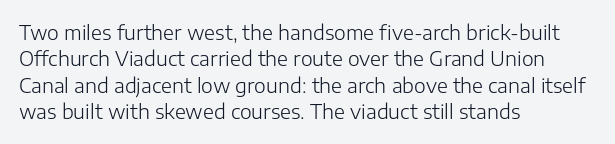
{"italic": "no", "bold": "no", "underline": "no", "align": "left", "line_spacing": "normal", "line_spacing_ratio": 1.32, "letter_spacing": "normal", "letter_spacing_em": 0.0, "glyph_px": 20}
